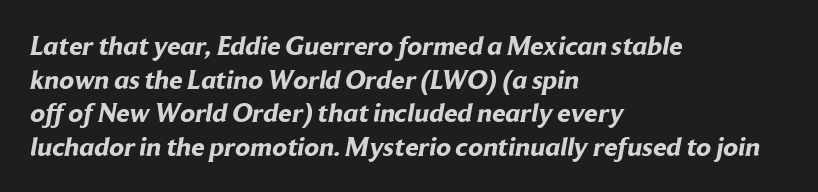
The strokes are fattened all the way to bold. The glyphs are unaccompanied by any horizontal stroke below them. Teacher's note: observe the even left margin — that is flush-left alignment. Does extra space separate the letters? No, they use regular spacing. Honestly, the row spacing looks completely unremarkable.
